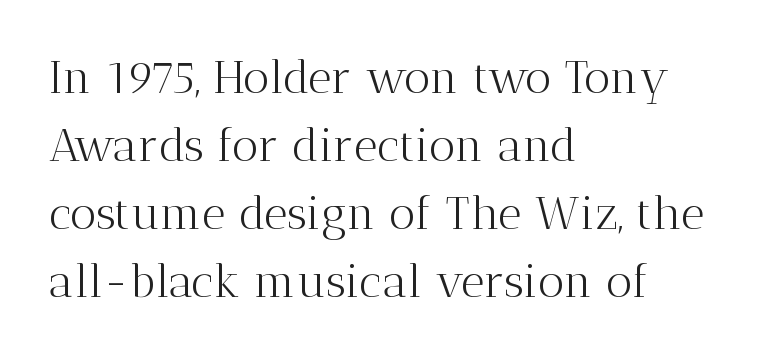
The image shows 46 px light serif type, upright; set left-aligned, normal line spacing (1.48x), normal letter spacing, not underlined; medium stroke contrast and a medium x-height.
